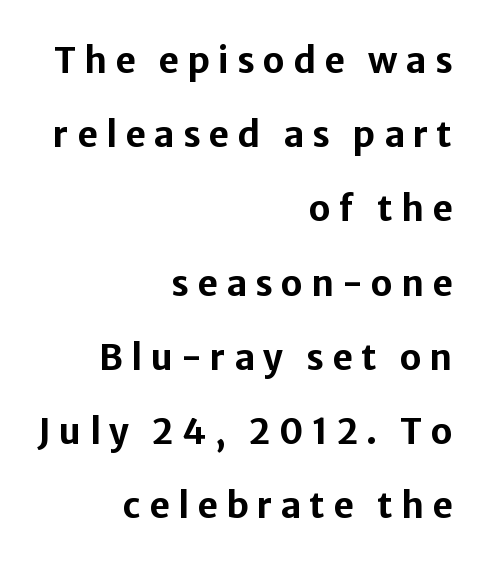
Q: Is the text bold? A: Yes.
Q: Is the text italic (slanted)? A: No, it is upright.
Q: Is the typeface a serif or a sans-serif typeface? A: Sans-serif.
Q: Is the text underlined? A: No.
Q: How is the paragraph aligned? A: Right-aligned.
Q: Is the spacing between letters normal or unusually wide? A: Unusually wide.
Q: Is the spacing between lines tight, normal or loose? A: Loose.
Q: Width (condensed, normal, or wide)? A: Normal.
Q: Stroke contrast? A: Low.
Q: x-height? A: Medium.
Q: Monospaced? A: No.
